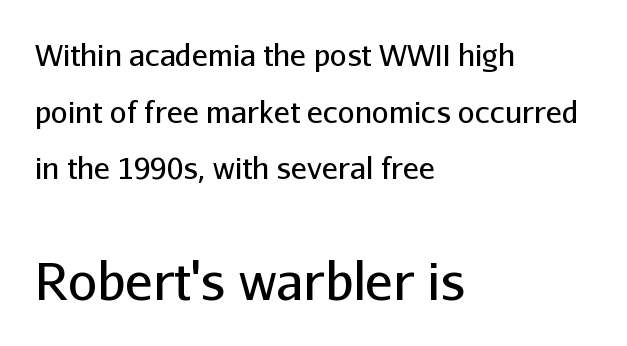
Q: Is the text bold? A: No.
Q: Is the text italic (slanted)? A: No, it is upright.
Q: Is the typeface a serif or a sans-serif typeface? A: Sans-serif.
Q: Is the text underlined? A: No.
Q: How is the paragraph aligned? A: Left-aligned.
Q: Is the spacing between letters normal or unusually wide? A: Normal.
Q: Which block of text is set in a larger size, the first (top) or the second (bottom)? A: The second (bottom) one.
Q: Width (condensed, normal, or wide)? A: Normal.
Q: Stroke contrast? A: Low.
Q: x-height? A: Medium.
Q: Monospaced? A: No.
